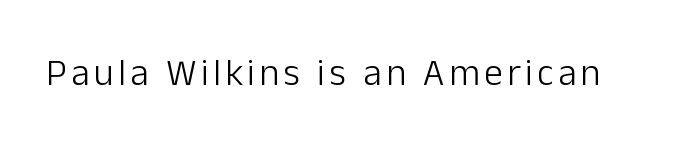
No heavy texture on the line: the type isn't bold. This sample uses an upright cut, with every glyph sitting square on the baseline. Nothing sits at the stroke ends, so this counts as sans-serif. Lines of text with bare space underneath. Looks like regular typesetting: each glyph gets only the width it needs.
